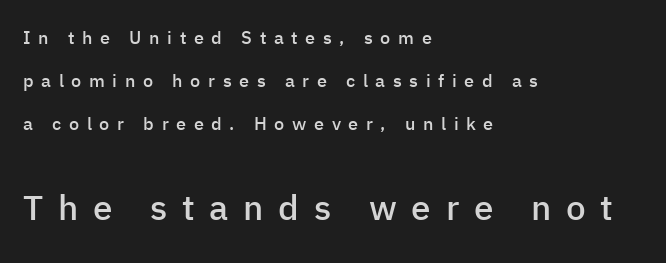
Regarding serifs, this sample does without them. Weight check: semibold — heavier than regular, not quite bold. The rendering inserts visible extra space after every character. A typesetter would call this proportional, since set widths differ per character. The more generous point size was reserved for the lower chunk.
